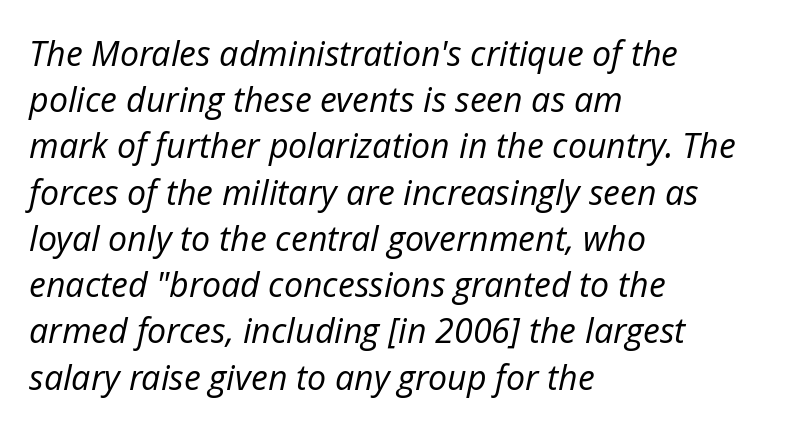
A typesetter would call this leading conventional body-copy spacing. Is the type slanted? Yes — the strokes lean at a clear angle. Line starts are locked; line ends wander. There is no visible air inserted between adjacent glyphs. Only glyphs here, with clear space below each row.
